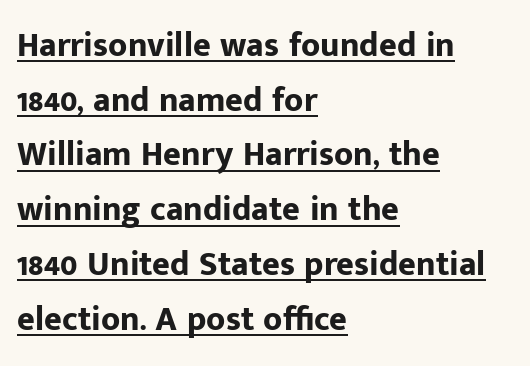
{"serif": "no", "italic": "no", "bold": "yes", "weight": "bold", "width": "normal", "stroke_contrast": "low", "x_height": "medium", "monospaced": "no", "underline": "yes", "align": "left", "line_spacing": "normal", "line_spacing_ratio": 1.61, "letter_spacing": "normal", "letter_spacing_em": 0.0, "glyph_px": 34}
